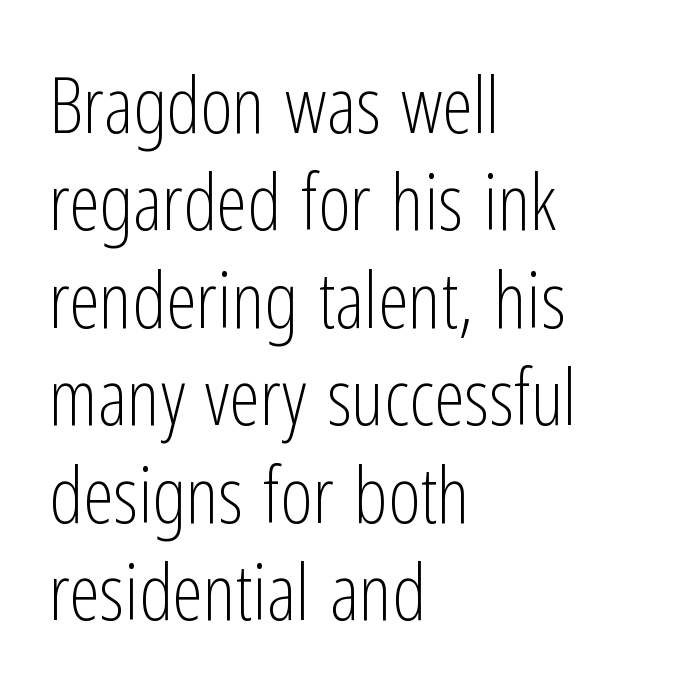
The image shows 78 px light, condensed sans-serif type, upright; set left-aligned, normal line spacing (1.25x), normal letter spacing, not underlined; low stroke contrast and a medium x-height.
